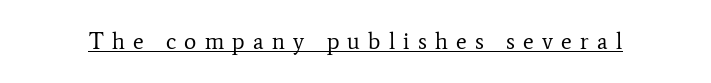
{"italic": "no", "bold": "no", "underline": "yes", "letter_spacing": "wide", "letter_spacing_em": 0.36, "glyph_px": 23}
